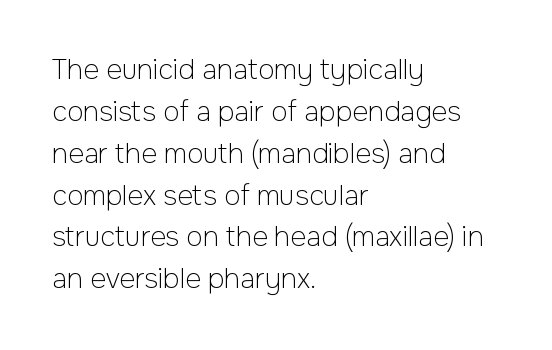
Anything drawn beneath the words? Only blank space. Each word holds together tightly as a unit, with standard inter-letter gaps. Each stroke keeps to a modest, everyday thickness or less. Normally led — the rows are evenly, conventionally spaced. In CSS terms this would be text-align: left. Does the lettering tilt? It doesn't — this is upright.
